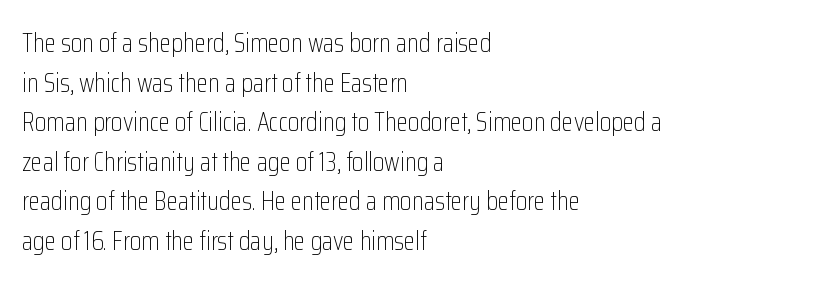
Q: Is the text bold? A: No.
Q: Is the text italic (slanted)? A: No, it is upright.
Q: Is the text underlined? A: No.
Q: How is the paragraph aligned? A: Left-aligned.
Q: Is the spacing between letters normal or unusually wide? A: Normal.
Q: Is the spacing between lines tight, normal or loose? A: Normal.
